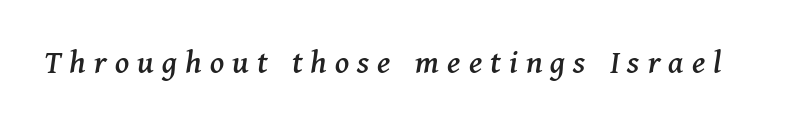
The image shows 35 px serif type, italic (leaning right); set unusually wide letter spacing (+0.23 em), not underlined; medium stroke contrast and a medium x-height.
